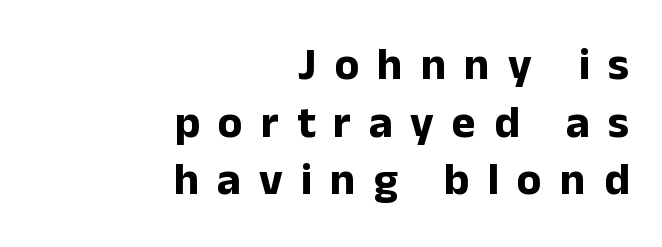
The image shows 45 px bold sans-serif type, upright; set right-aligned, normal line spacing (1.28x), unusually wide letter spacing (+0.4 em), not underlined; low stroke contrast and a medium x-height.
